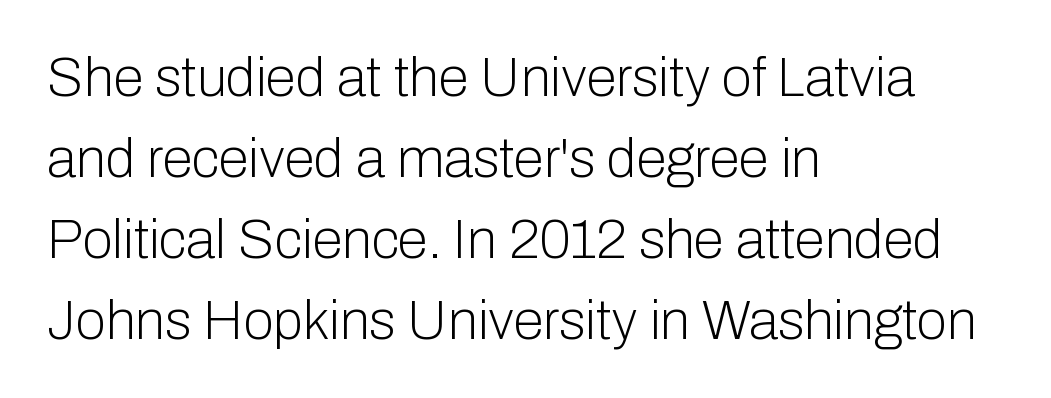
{"serif": "no", "italic": "no", "bold": "no", "weight": "light", "width": "normal", "stroke_contrast": "low", "x_height": "medium", "monospaced": "no", "underline": "no", "align": "left", "line_spacing": "normal", "line_spacing_ratio": 1.47, "letter_spacing": "normal", "letter_spacing_em": 0.0, "glyph_px": 55}
